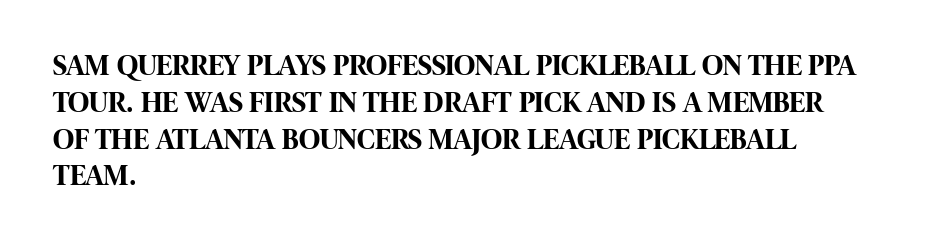
{"serif": "no", "italic": "no", "bold": "yes", "weight": "bold", "width": "condensed", "stroke_contrast": "high", "x_height": "large", "monospaced": "no", "underline": "no", "align": "left", "line_spacing": "normal", "line_spacing_ratio": 1.27, "letter_spacing": "normal", "letter_spacing_em": 0.0, "glyph_px": 29}
